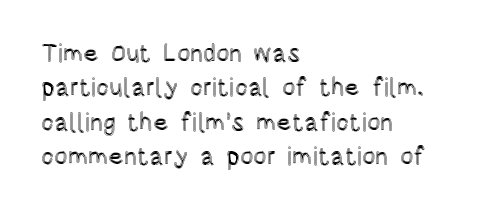
Q: Is the text italic (slanted)? A: No, it is upright.
Q: Is the text underlined? A: No.
Q: How is the paragraph aligned? A: Left-aligned.
Q: Is the spacing between letters normal or unusually wide? A: Normal.
Q: Is the spacing between lines tight, normal or loose? A: Normal.
